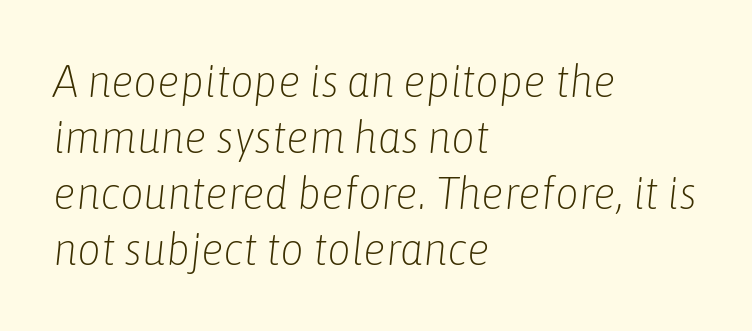
The image shows 46 px light, condensed type, italic (leaning right); set left-aligned, line spacing 1.22x, normal letter spacing, not underlined; low stroke contrast and a medium x-height.
